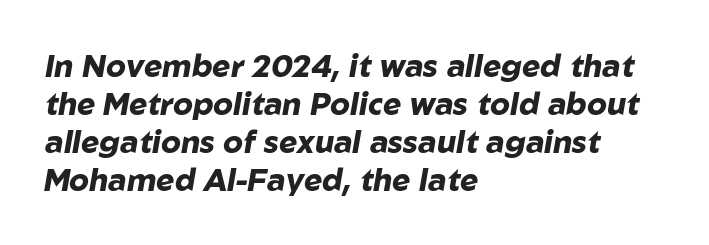
{"italic": "yes", "lean": "right", "slant_degrees": 10, "bold": "yes", "weight": "heavy", "width": "normal", "stroke_contrast": "low", "x_height": "medium", "monospaced": "no", "underline": "no", "align": "left", "line_spacing_ratio": 1.23, "letter_spacing": "normal", "letter_spacing_em": 0.0, "glyph_px": 31}
